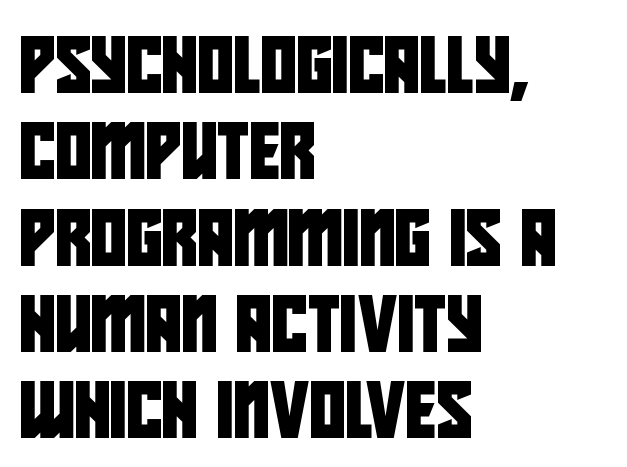
The image shows 55 px condensed sans-serif type; set left-aligned, normal line spacing (1.57x), normal letter spacing, not underlined; low stroke contrast and a large x-height.
